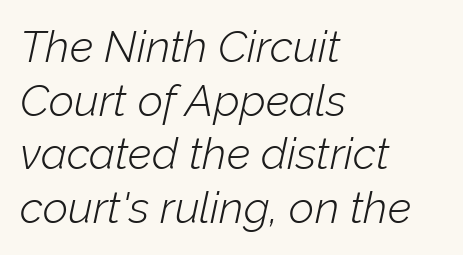
The image shows 44 px light type, italic (leaning right); set left-aligned, line spacing 1.22x, normal letter spacing, not underlined; low stroke contrast and a medium x-height.
